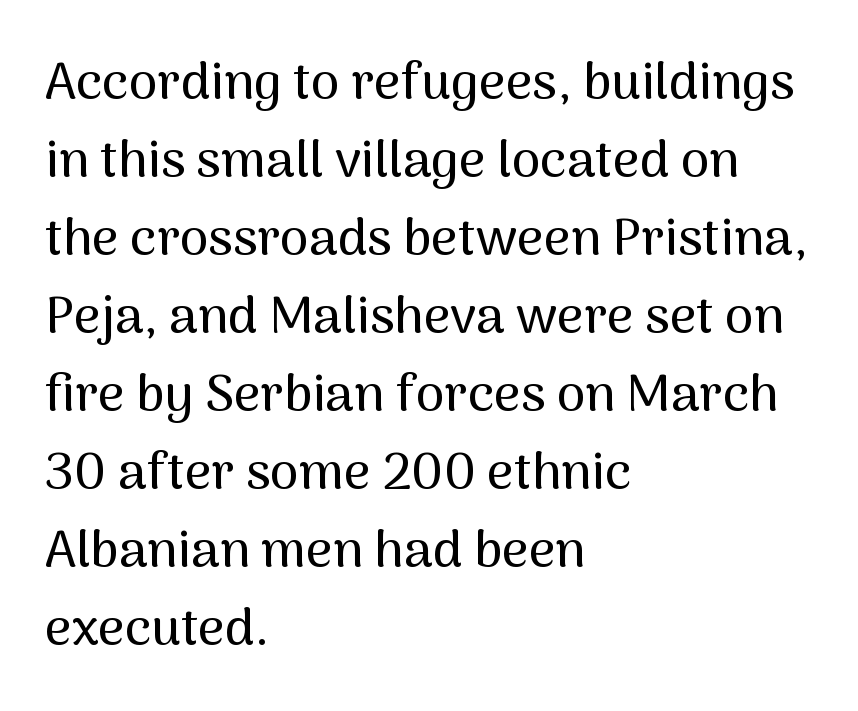
One-word summary of the alignment: left. Classification — sans serif. Is there much room between lines? A standard amount, neither cramped nor airy. The area under the type is left untouched. Think of a printed novel: that variable character pitch is what you see here.
